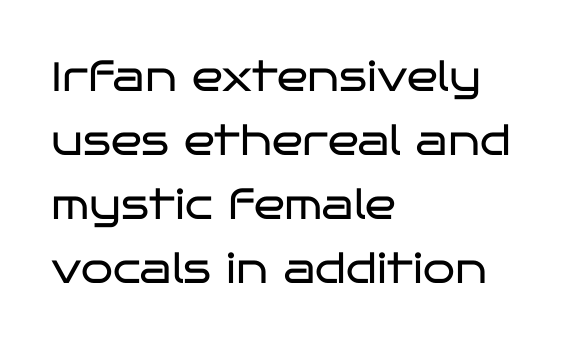
The image shows 41 px regular-weight, wide sans-serif type, upright; set left-aligned, normal line spacing (1.56x), normal letter spacing, not underlined; low stroke contrast and a large x-height.
